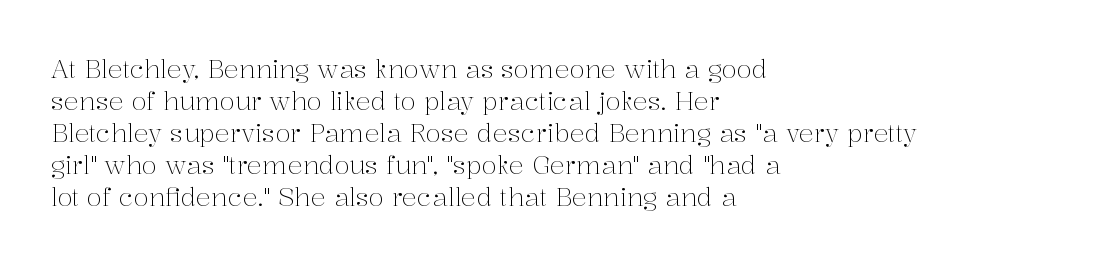
{"italic": "no", "bold": "no", "underline": "no", "align": "left", "line_spacing": "normal", "line_spacing_ratio": 1.28, "letter_spacing": "normal", "letter_spacing_em": 0.0, "glyph_px": 25}
